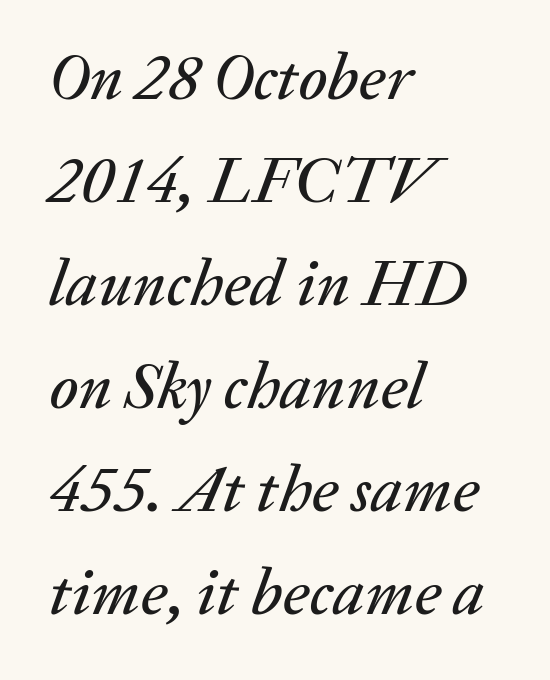
The rendering uses natural spacing where letterforms have individual widths. Caption: standard tracking, unaltered. Successive baselines arrive at the customary interval. Slanted lettering throughout. Layout note: lines flush left. The space beneath each line is pristine and unruled.
